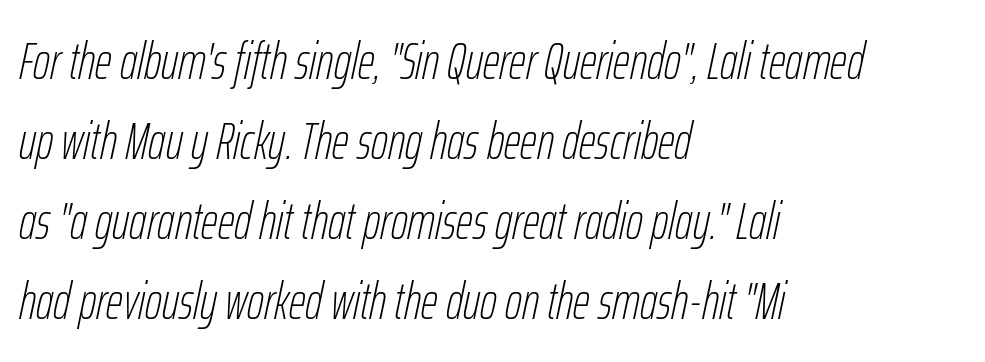
Heaviness? Minimal to ordinary, like unemphasized prose. Caption: standard tracking, unaltered. Does the copy run flush right? No — it runs flush left. Characters are canted at an angle relative to the baseline's perpendicular. Think of a printed novel: that variable character pitch is what you see here.
